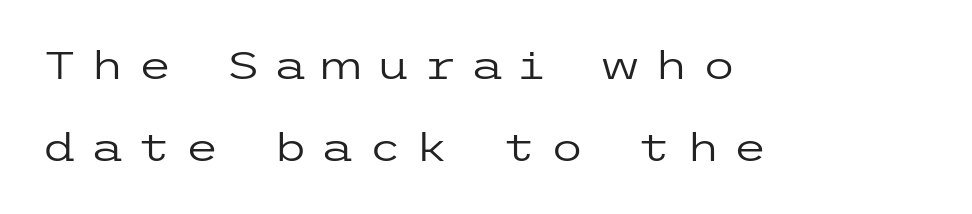
Q: Is the text bold? A: No.
Q: Is the text italic (slanted)? A: No, it is upright.
Q: Is the typeface a serif or a sans-serif typeface? A: Sans-serif.
Q: Is the text underlined? A: No.
Q: How is the paragraph aligned? A: Left-aligned.
Q: Is the spacing between letters normal or unusually wide? A: Unusually wide.
Q: Is the spacing between lines tight, normal or loose? A: Loose.
Q: Width (condensed, normal, or wide)? A: Wide.
Q: Stroke contrast? A: Low.
Q: x-height? A: Medium.
